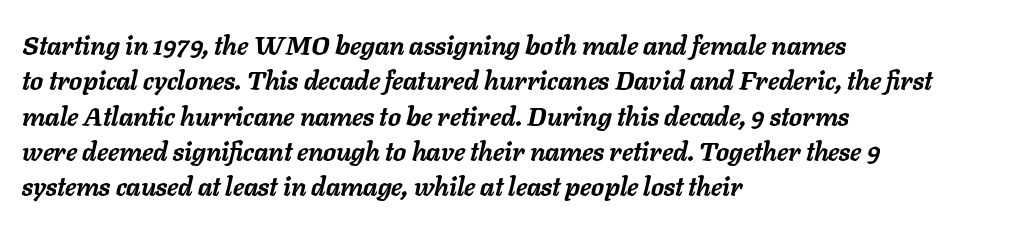
Q: Is the text bold? A: Yes.
Q: Is the text italic (slanted)? A: Yes, it leans right by about 11 degrees.
Q: Is the text underlined? A: No.
Q: How is the paragraph aligned? A: Left-aligned.
Q: Is the spacing between letters normal or unusually wide? A: Normal.
Q: Is the spacing between lines tight, normal or loose? A: Normal.
